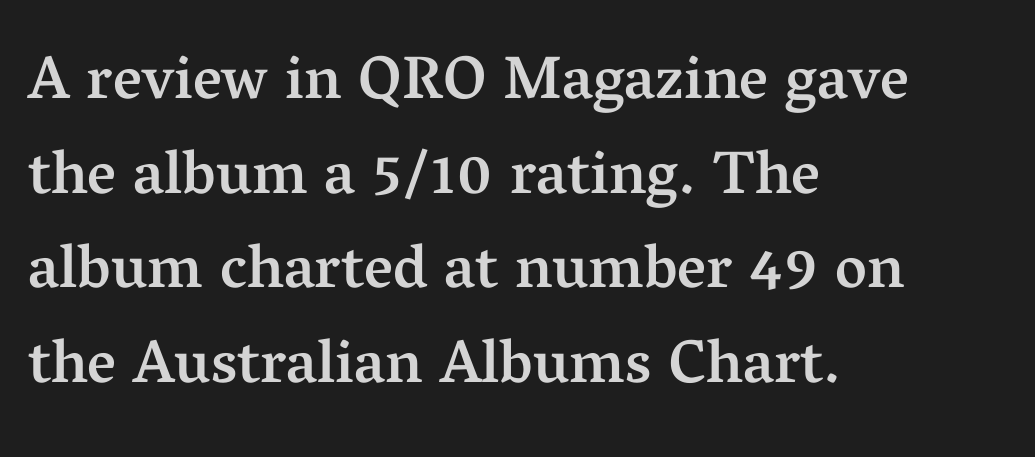
The image shows 61 px semibold serif type, upright; set left-aligned, normal line spacing (1.55x), normal letter spacing, not underlined; medium stroke contrast and a medium x-height.
